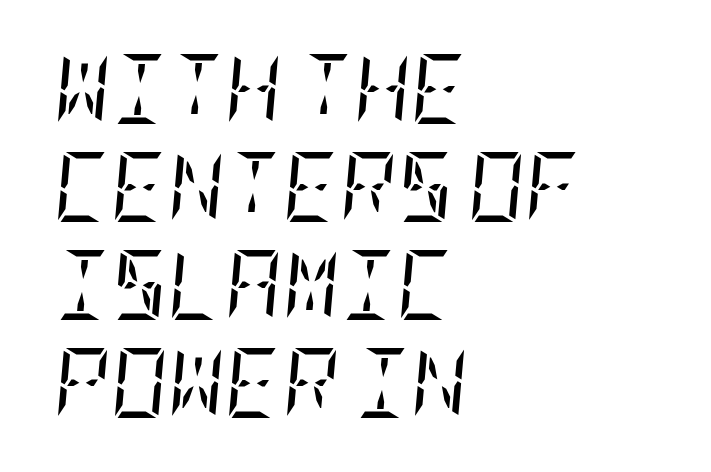
{"serif": "yes", "italic": "yes", "lean": "right", "slant_degrees": 5, "bold": "no", "weight": "regular", "width": "condensed", "stroke_contrast": "low", "x_height": "large", "underline": "no", "align": "left", "line_spacing": "normal", "line_spacing_ratio": 1.4, "letter_spacing": "normal", "letter_spacing_em": 0.0, "glyph_px": 70}
